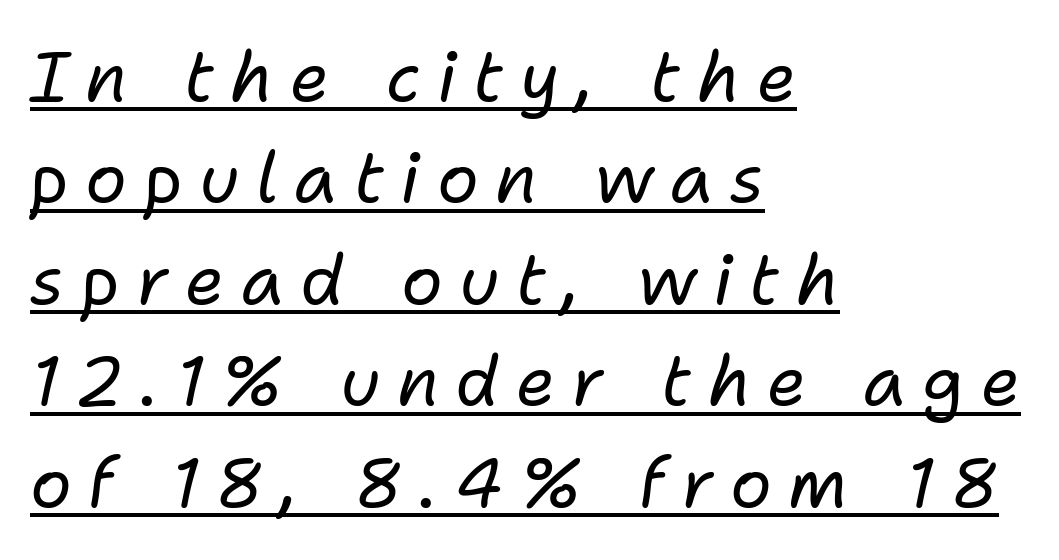
Q: Is the text bold? A: No.
Q: Is the text italic (slanted)? A: Yes, it leans right by about 11 degrees.
Q: Is the text underlined? A: Yes.
Q: How is the paragraph aligned? A: Left-aligned.
Q: Is the spacing between letters normal or unusually wide? A: Unusually wide.
Q: Is the spacing between lines tight, normal or loose? A: Normal.
Q: Width (condensed, normal, or wide)? A: Normal.
Q: Stroke contrast? A: Low.
Q: x-height? A: Medium.
Q: Monospaced? A: No.
